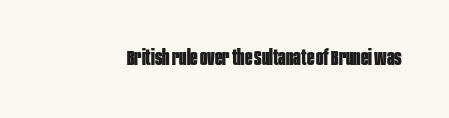
The image shows 22 px bold type, upright; set normal letter spacing, not underlined.
